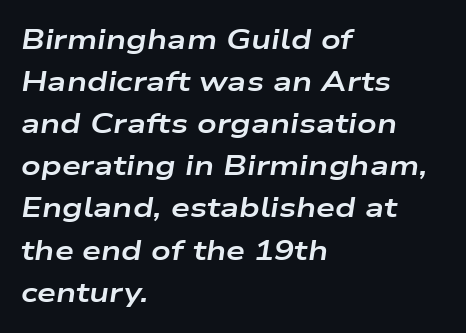
The image shows 27 px bold type, italic (leaning right); set left-aligned, normal line spacing (1.56x), normal letter spacing, not underlined.
